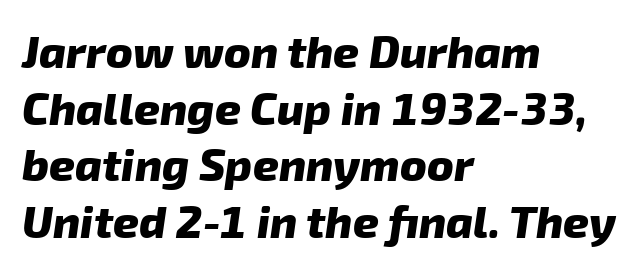
The image shows 45 px heavy sans-serif type; set left-aligned, normal line spacing (1.26x), normal letter spacing, not underlined; low stroke contrast and a medium x-height.
